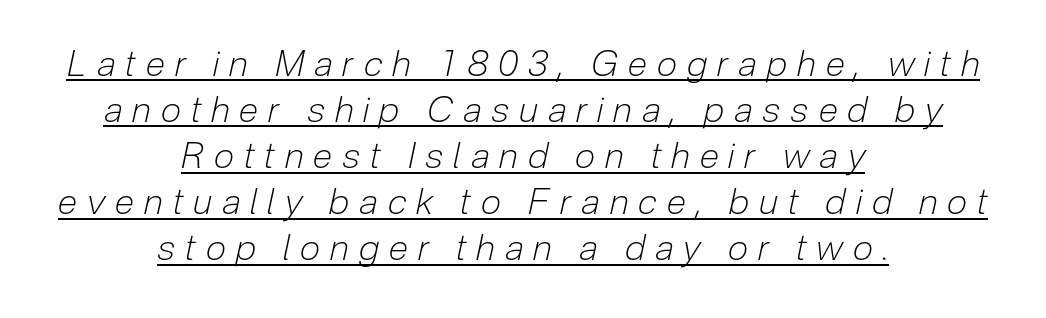
Q: Is the text bold? A: No.
Q: Is the text italic (slanted)? A: Yes, it leans right by about 12 degrees.
Q: Is the text underlined? A: Yes.
Q: How is the paragraph aligned? A: Centered.
Q: Is the spacing between letters normal or unusually wide? A: Unusually wide.
Q: Is the spacing between lines tight, normal or loose? A: Normal.
Q: Width (condensed, normal, or wide)? A: Condensed.
Q: Stroke contrast? A: Low.
Q: x-height? A: Medium.
Q: Monospaced? A: No.
